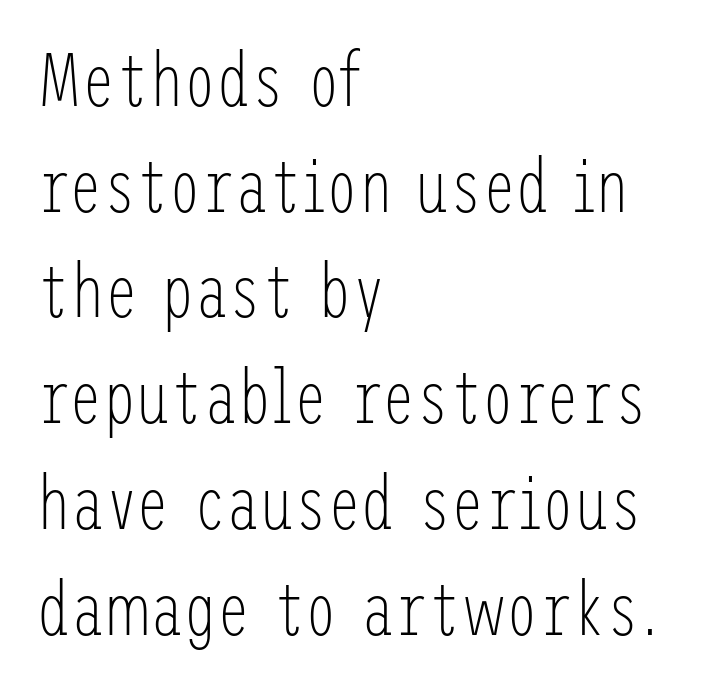
{"serif": "no", "italic": "no", "bold": "no", "weight": "light", "width": "condensed", "stroke_contrast": "low", "x_height": "medium", "underline": "no", "align": "left", "line_spacing": "normal", "line_spacing_ratio": 1.41, "letter_spacing": "normal", "letter_spacing_em": 0.0, "glyph_px": 75}
